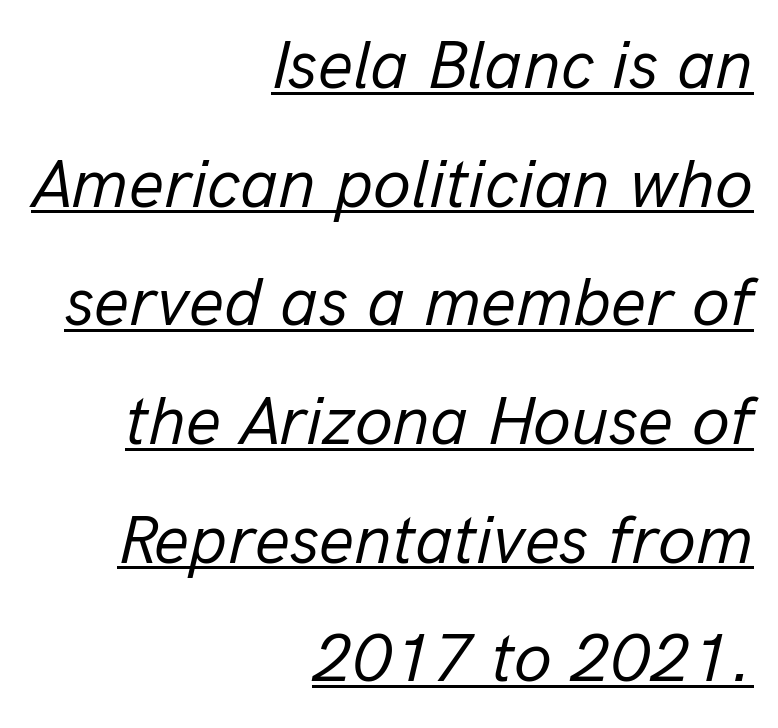
The image shows 69 px regular-weight type, italic (leaning right); set right-aligned, line spacing 1.72x, normal letter spacing, underlined; low stroke contrast and a medium x-height.
